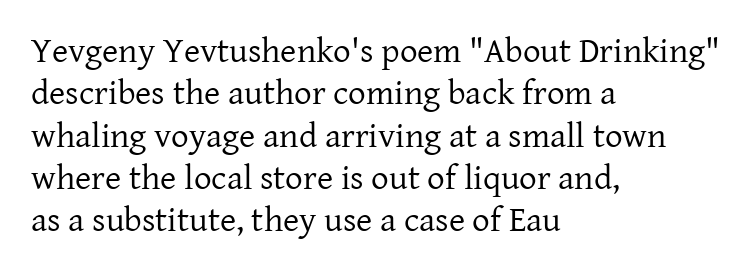
The image shows 35 px regular-weight serif type, upright; set left-aligned, line spacing 1.21x, normal letter spacing, not underlined; low stroke contrast and a medium x-height.
